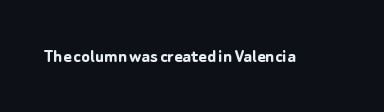
The image shows 20 px bold type, upright; set normal letter spacing, not underlined.
